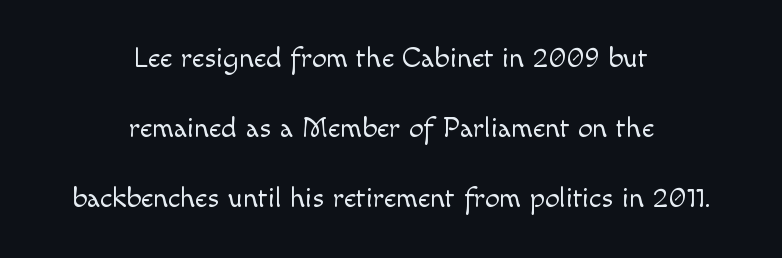
The image shows 29 px light sans-serif type, upright; set centered, loose line spacing (2.42x), normal letter spacing, not underlined; a small x-height.
